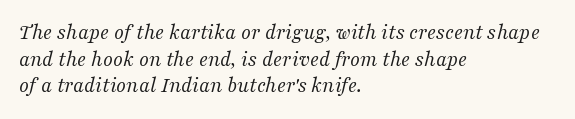
Emphasis-style slanted type is in use. In CSS terms this would be text-align: left. This rendering features lettering with no underline. Each word holds together tightly as a unit, with standard inter-letter gaps. Weight: regular or lighter.
